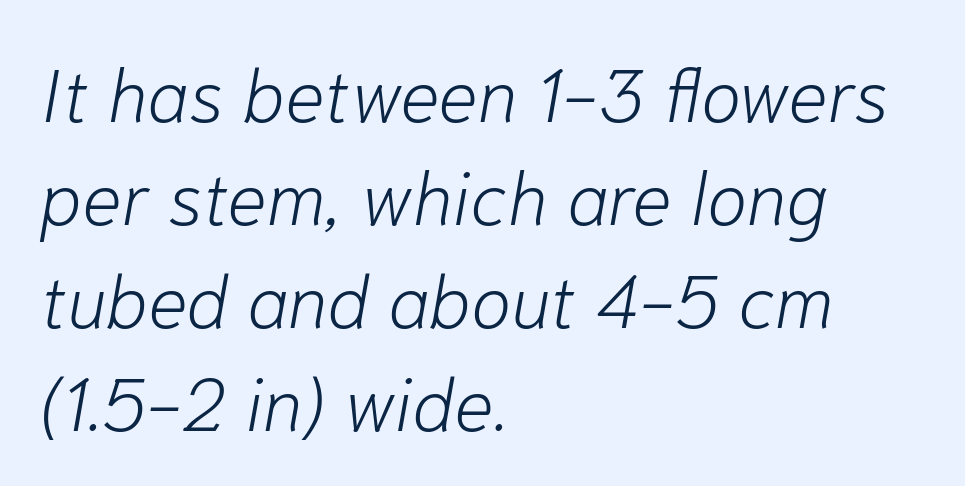
Character widths vary here, with narrow letters taking less room than wide ones. Weight: regular or lighter. Does extra space separate the letters? No, they use regular spacing. Does the leading feel generous? No, just average. Quick note: italic.
